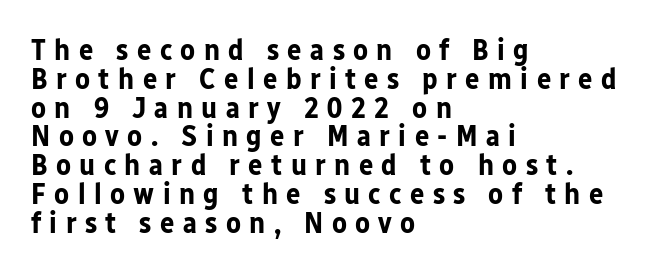
A typesetter would call this leading minimal, almost set solid. Varying glyph widths throughout — classic text-font behaviour. If you drew a line through each stem, it would be perfectly vertical. Glyph-to-glyph distance is far greater than everyday printed text. Underline: absent. Layout note: lines flush left.
